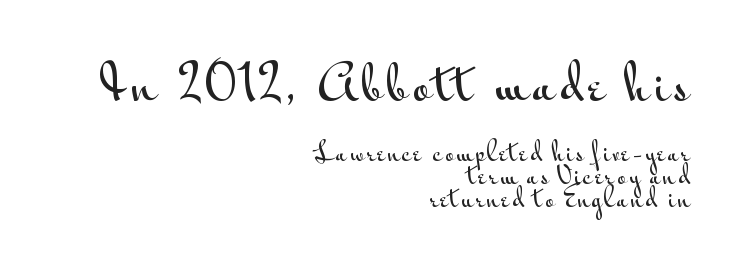
Q: Is the typeface a serif or a sans-serif typeface? A: Sans-serif.
Q: Is the text underlined? A: No.
Q: How is the paragraph aligned? A: Right-aligned.
Q: Is the spacing between lines tight, normal or loose? A: Tight.
Q: Which block of text is set in a larger size, the first (top) or the second (bottom)? A: The first (top) one.
Q: Width (condensed, normal, or wide)? A: Wide.
Q: Stroke contrast? A: Medium.
Q: x-height? A: Small.
Q: Monospaced? A: No.
